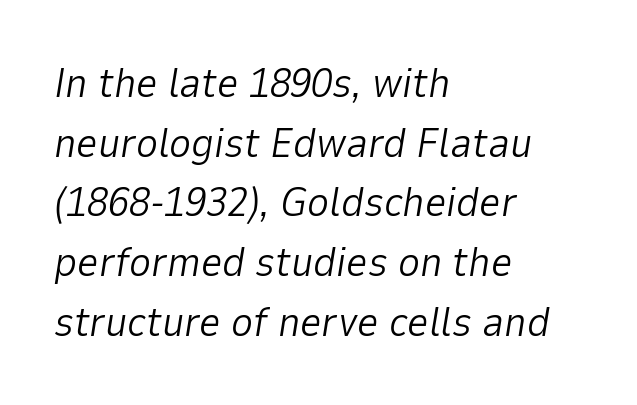
{"italic": "yes", "lean": "right", "slant_degrees": 9, "bold": "no", "weight": "light", "width": "normal", "stroke_contrast": "low", "x_height": "medium", "monospaced": "no", "underline": "no", "align": "left", "line_spacing": "normal", "line_spacing_ratio": 1.42, "letter_spacing": "normal", "letter_spacing_em": 0.0, "glyph_px": 42}
